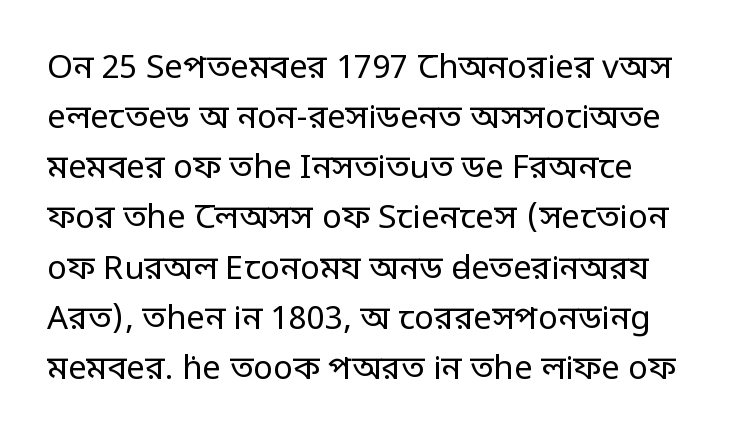
{"serif": "no", "italic": "no", "bold": "no", "weight": "regular", "width": "condensed", "stroke_contrast": "low", "monospaced": "no", "underline": "no", "line_spacing": "normal", "line_spacing_ratio": 1.52, "letter_spacing": "normal", "letter_spacing_em": 0.0, "glyph_px": 33}
